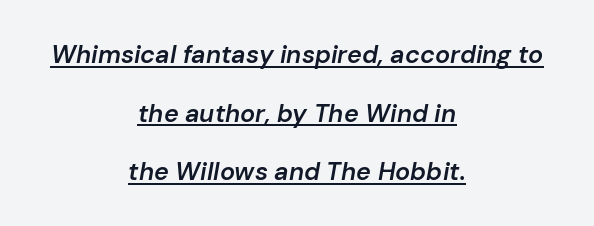
The tracking reads as untouched default to a designer's eye. The passage shown leans; its letterforms are oblique. What weight is shown? A semibold, between regular and bold. Does a line run under the words? Yes, clearly. Does the copy run flush right? No — it is centered line by line. Honestly, the rows look like they've been pulled way apart.
